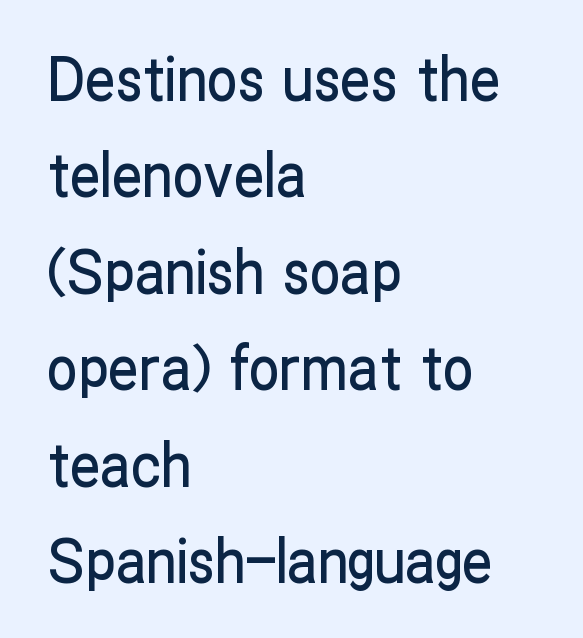
The type family on display is of the sans-serif kind. Compared with typical body copy, the letter spacing here is the same. Honestly, there is no underline to notice here at all. Italic: no, the glyphs are upright roman. Note the varied advance widths — an 'i' is clearly narrower than an 'm'.
